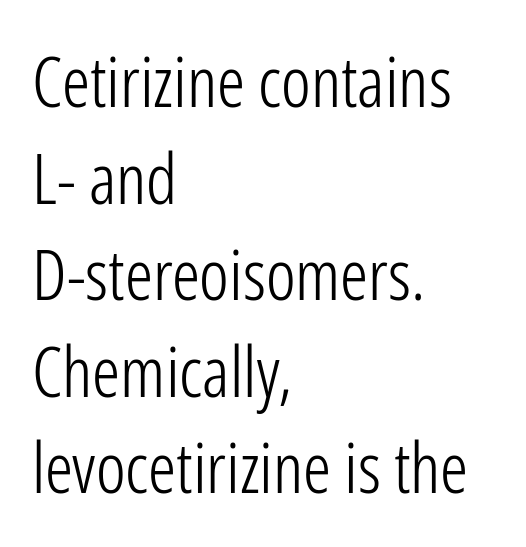
The image shows 70 px light, condensed sans-serif type, upright; set left-aligned, normal line spacing (1.38x), normal letter spacing, not underlined; low stroke contrast and a medium x-height.
